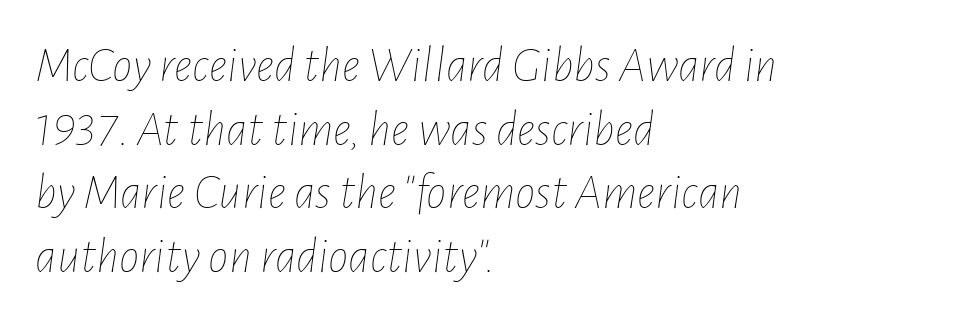
Q: Is the text bold? A: No.
Q: Is the text italic (slanted)? A: Yes, it leans right by about 7 degrees.
Q: Is the text underlined? A: No.
Q: How is the paragraph aligned? A: Left-aligned.
Q: Is the spacing between letters normal or unusually wide? A: Normal.
Q: Is the spacing between lines tight, normal or loose? A: Normal.
Q: Width (condensed, normal, or wide)? A: Condensed.
Q: Stroke contrast? A: Low.
Q: x-height? A: Medium.
Q: Monospaced? A: No.
